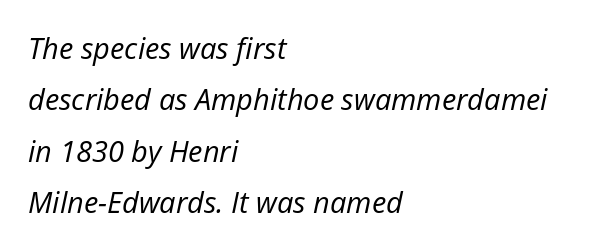
{"italic": "yes", "lean": "right", "slant_degrees": 12, "bold": "no", "weight": "regular", "width": "normal", "stroke_contrast": "low", "x_height": "medium", "monospaced": "no", "underline": "no", "align": "left", "line_spacing_ratio": 1.77, "letter_spacing": "normal", "letter_spacing_em": 0.0, "glyph_px": 29}
